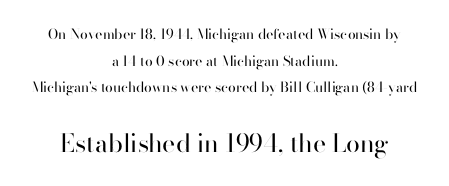
Q: Is the text bold? A: No.
Q: Is the text italic (slanted)? A: No, it is upright.
Q: Is the text underlined? A: No.
Q: How is the paragraph aligned? A: Centered.
Q: Is the spacing between letters normal or unusually wide? A: Normal.
Q: Is the spacing between lines tight, normal or loose? A: Loose.
Q: Which block of text is set in a larger size, the first (top) or the second (bottom)? A: The second (bottom) one.
